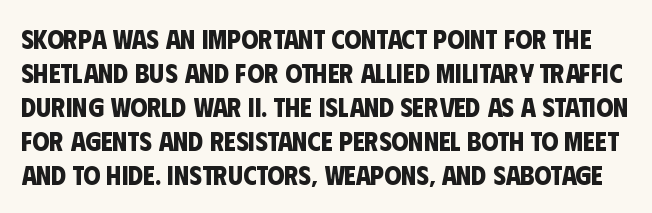
Q: Is the text bold? A: Yes.
Q: Is the text underlined? A: No.
Q: Is the spacing between letters normal or unusually wide? A: Normal.
Q: Is the spacing between lines tight, normal or loose? A: Normal.
